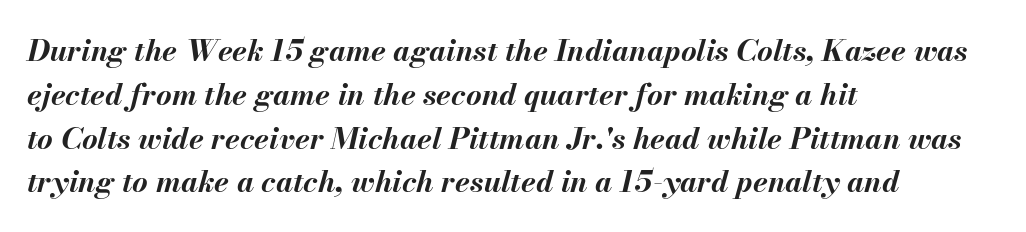
{"italic": "yes", "lean": "right", "slant_degrees": 13, "bold": "yes", "weight": "bold", "width": "normal", "stroke_contrast": "medium", "x_height": "small", "monospaced": "no", "underline": "no", "align": "left", "line_spacing": "normal", "line_spacing_ratio": 1.46, "letter_spacing": "normal", "letter_spacing_em": 0.0, "glyph_px": 30}
